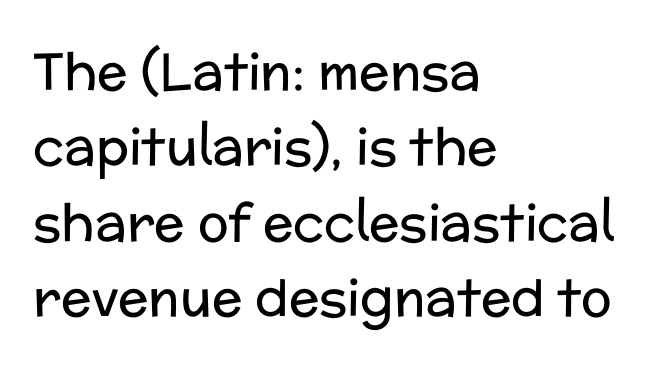
Q: Is the text bold? A: No.
Q: Is the text italic (slanted)? A: No, it is upright.
Q: Is the typeface a serif or a sans-serif typeface? A: Sans-serif.
Q: Is the text underlined? A: No.
Q: How is the paragraph aligned? A: Left-aligned.
Q: Is the spacing between letters normal or unusually wide? A: Normal.
Q: Is the spacing between lines tight, normal or loose? A: Normal.
Q: Width (condensed, normal, or wide)? A: Normal.
Q: Stroke contrast? A: Low.
Q: x-height? A: Medium.
Q: Monospaced? A: No.
